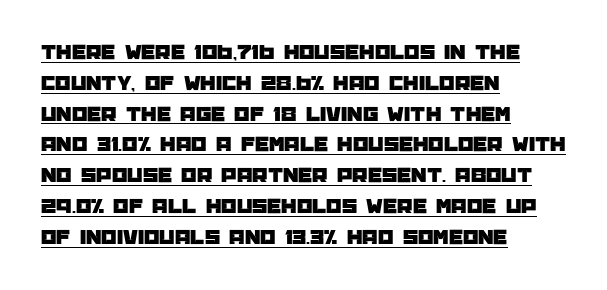
{"italic": "no", "underline": "yes", "align": "left", "line_spacing": "normal", "line_spacing_ratio": 1.4, "letter_spacing": "normal", "letter_spacing_em": 0.0, "glyph_px": 22}
